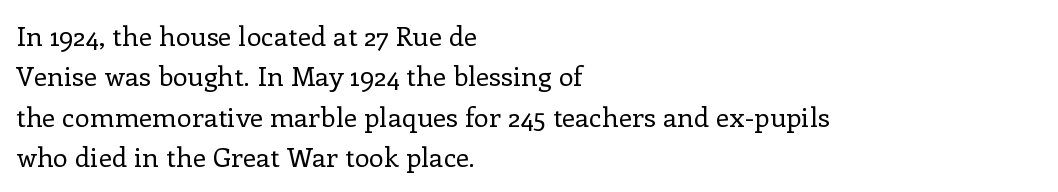
Q: Is the text bold? A: No.
Q: Is the text italic (slanted)? A: No, it is upright.
Q: Is the text underlined? A: No.
Q: How is the paragraph aligned? A: Left-aligned.
Q: Is the spacing between letters normal or unusually wide? A: Normal.
Q: Is the spacing between lines tight, normal or loose? A: Normal.
